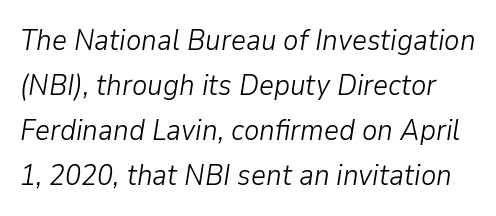
Yep, that's italic — everything's leaning. The letterforms sit shoulder to shoulder at normal distance. The glyphs are unaccompanied by any horizontal stroke below them. The typeface has the unassuming heft of standard copy or less.
